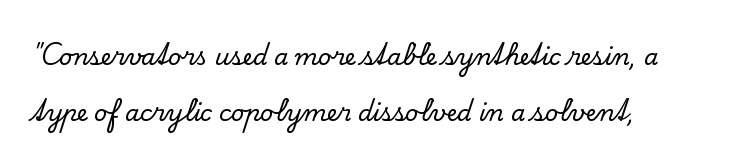
{"underline": "no", "align": "left", "line_spacing": "loose", "line_spacing_ratio": 2.45, "letter_spacing": "normal", "letter_spacing_em": 0.0, "glyph_px": 23}
